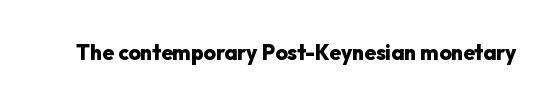
The image shows 21 px bold type, upright; set normal letter spacing, not underlined.
